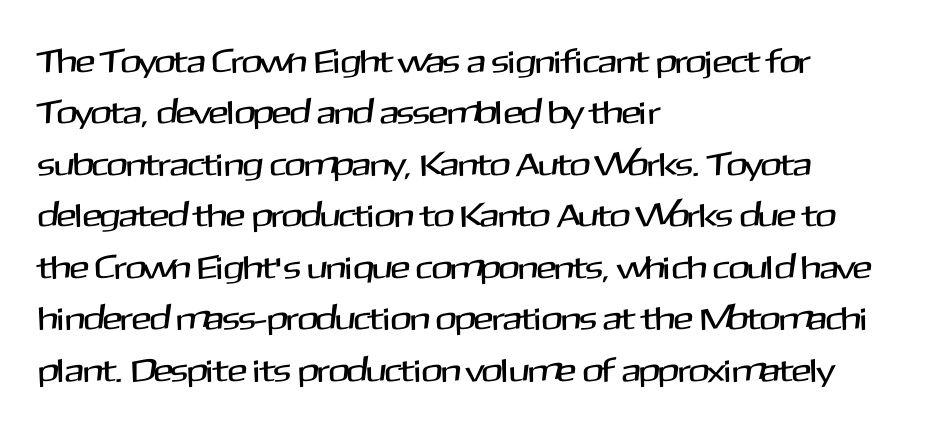
{"serif": "no", "italic": "no", "width": "normal", "stroke_contrast": "medium", "x_height": "medium", "monospaced": "no", "underline": "no", "align": "left", "line_spacing": "normal", "line_spacing_ratio": 1.56, "letter_spacing": "normal", "letter_spacing_em": 0.0, "glyph_px": 33}
